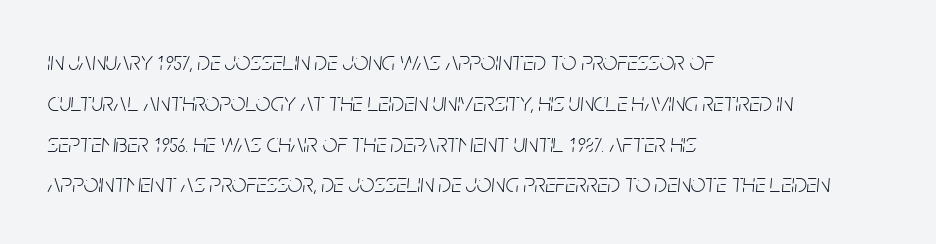
The image shows 26 px text type, italic (leaning right); set left-aligned, normal line spacing (1.57x), normal letter spacing, not underlined.
